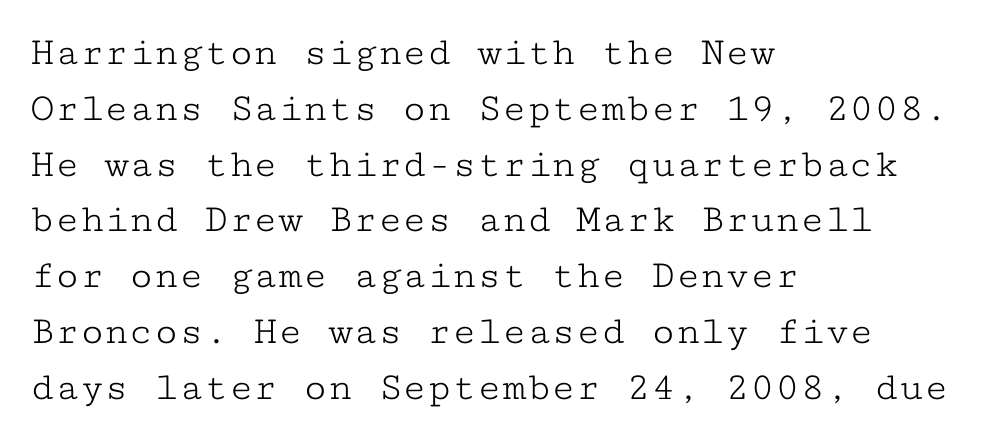
This rendering employs a face with finishing strokes, i.e., a serif. Compared with a centered layout, this one pins lines to the left instead. The strokes carry an ordinary text weight at most. A typesetter would call this monospace, since all characters share one set width.
